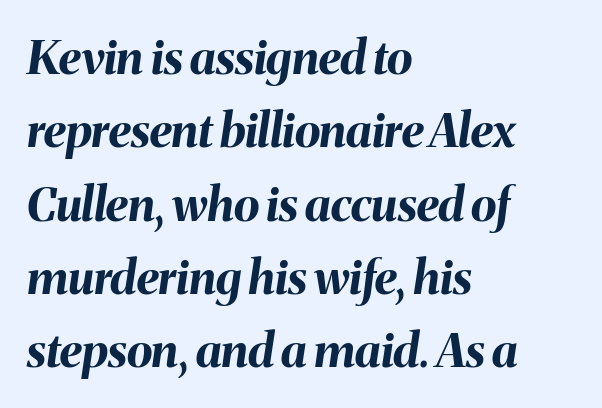
The image shows 47 px bold type, italic (leaning right); set left-aligned, normal line spacing (1.56x), normal letter spacing, not underlined; medium stroke contrast and a medium x-height.
